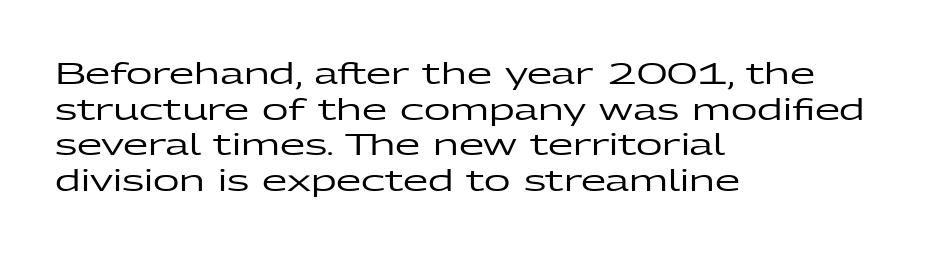
The passage is arranged the way most books set body copy — flush left. Students, note that the glyphs here touch the page at normal intervals. Are there feet on the stems? There aren't — it's a sans. These lines are rendered in a variable-pitch font. Check under the words: just untouched page.
